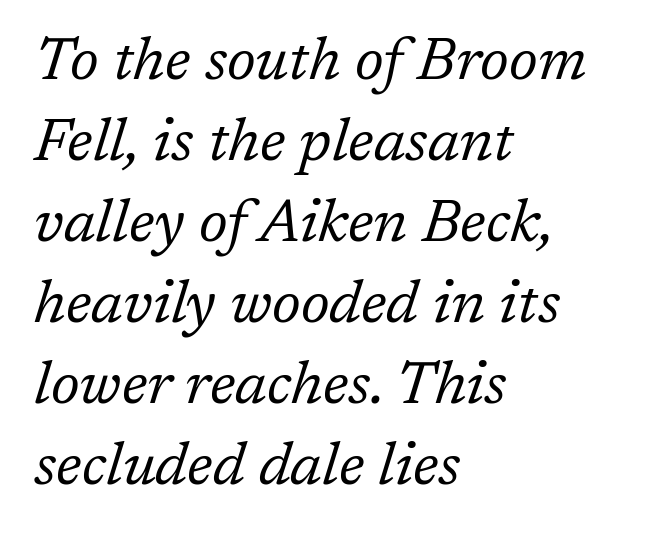
The image shows 60 px regular-weight serif type, italic (leaning right); set left-aligned, normal line spacing (1.35x), normal letter spacing, not underlined; low stroke contrast and a medium x-height.
